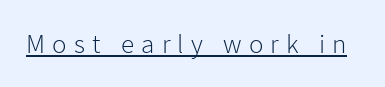
The image shows 27 px text type, upright; set unusually wide letter spacing (+0.27 em), underlined.
